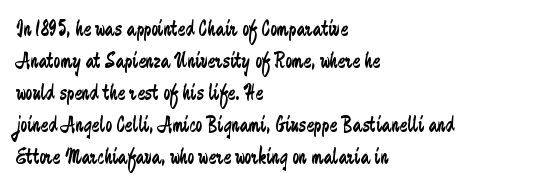
Caption: standard tracking, unaltered. Does the leading feel generous? No, just average. The lines are quadded left. Check the space under the baseline: it is left empty.
